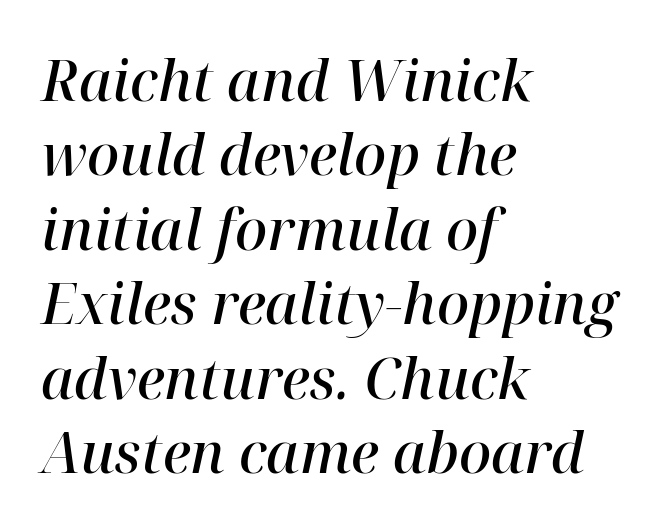
The image shows 56 px semibold serif type, italic (leaning right); set left-aligned, normal line spacing (1.33x), normal letter spacing, not underlined; high stroke contrast and a medium x-height.
